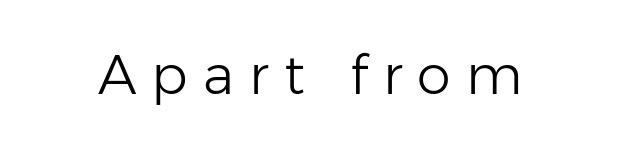
Q: Is the text bold? A: No.
Q: Is the text italic (slanted)? A: No, it is upright.
Q: Is the typeface a serif or a sans-serif typeface? A: Sans-serif.
Q: Is the text underlined? A: No.
Q: Is the spacing between letters normal or unusually wide? A: Unusually wide.
Q: Width (condensed, normal, or wide)? A: Normal.
Q: Stroke contrast? A: Low.
Q: x-height? A: Medium.
Q: Monospaced? A: No.
